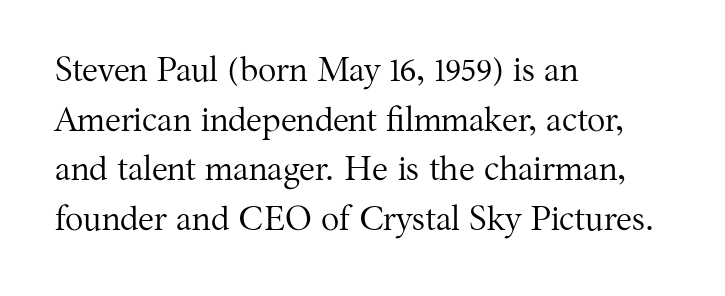
The image shows 34 px regular-weight serif type, upright; set left-aligned, normal line spacing (1.46x), normal letter spacing, not underlined; medium stroke contrast and a medium x-height.
